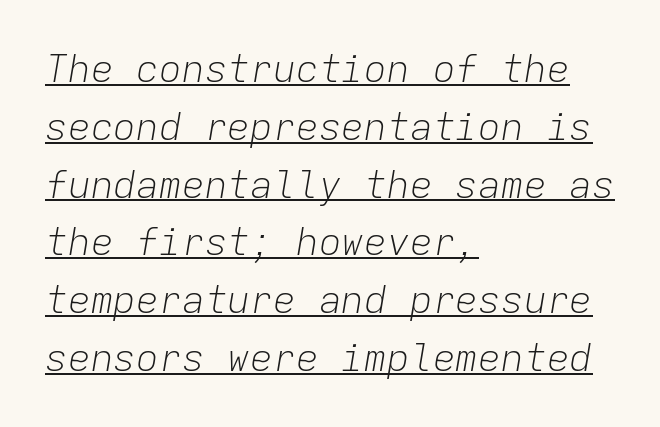
Monospaced: the letters line up in strict vertical columns. Honestly, the row spacing looks completely unremarkable. Characters follow at the spacing the type designer built in. The compositor pushed each line to the left boundary. Every word sits above its own underline. Quick note: italic.
